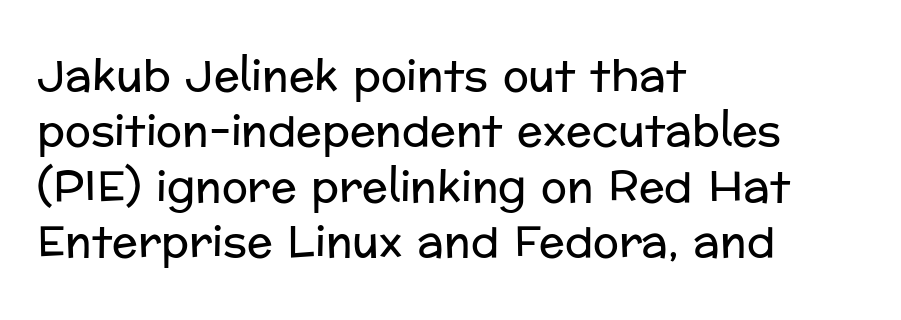
Think of a printed novel: that variable character pitch is what you see here. These lines are composed in type without serifs. Style check: upright. Words float on clear page, feet unadorned. The strokes carry an ordinary text weight at most.
